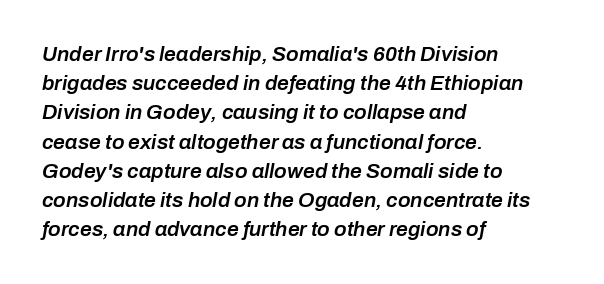
Q: Is the text bold? A: Semi-bold.
Q: Is the text italic (slanted)? A: Yes, it leans right by about 10 degrees.
Q: Is the text underlined? A: No.
Q: How is the paragraph aligned? A: Left-aligned.
Q: Is the spacing between letters normal or unusually wide? A: Normal.
Q: Is the spacing between lines tight, normal or loose? A: Normal.
